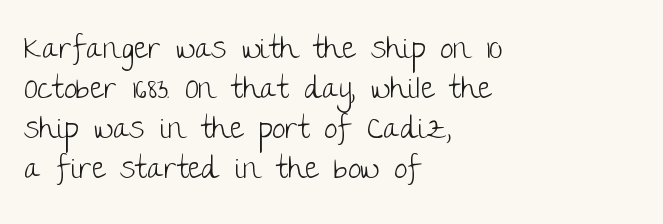
{"serif": "no", "italic": "no", "bold": "no", "weight": "light", "width": "normal", "stroke_contrast": "low", "x_height": "large", "monospaced": "no", "underline": "no", "align": "left", "line_spacing": "normal", "line_spacing_ratio": 1.33, "letter_spacing": "normal", "letter_spacing_em": 0.0, "glyph_px": 30}
